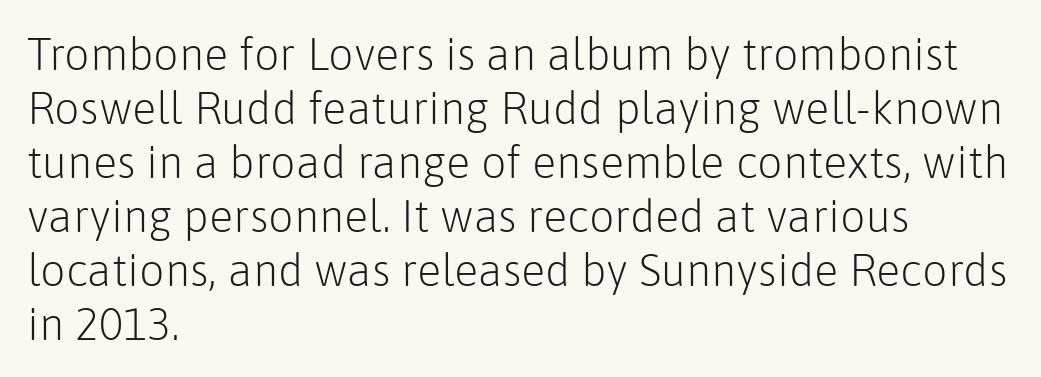
{"serif": "no", "italic": "no", "bold": "no", "weight": "light", "width": "normal", "stroke_contrast": "low", "x_height": "medium", "monospaced": "no", "underline": "no", "align": "left", "line_spacing_ratio": 1.2, "letter_spacing": "normal", "letter_spacing_em": 0.0, "glyph_px": 45}
